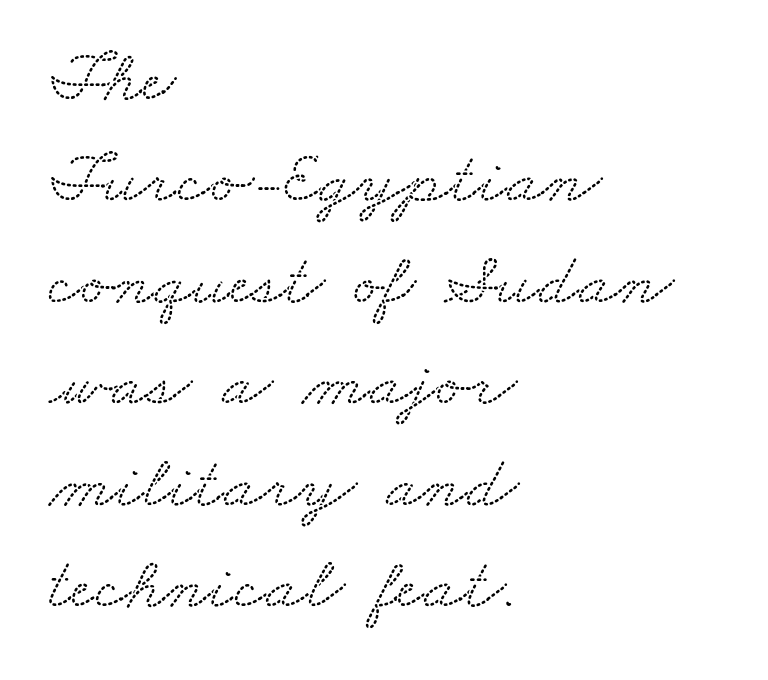
{"serif": "yes", "width": "wide", "stroke_contrast": "low", "x_height": "small", "monospaced": "no", "underline": "no", "align": "left", "line_spacing": "normal", "line_spacing_ratio": 1.37, "letter_spacing": "normal", "letter_spacing_em": 0.0, "glyph_px": 74}
